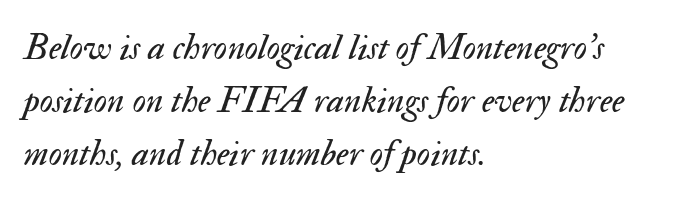
Q: Is the text bold? A: No.
Q: Is the text italic (slanted)? A: Yes, it leans right by about 17 degrees.
Q: Is the text underlined? A: No.
Q: How is the paragraph aligned? A: Left-aligned.
Q: Is the spacing between letters normal or unusually wide? A: Normal.
Q: Is the spacing between lines tight, normal or loose? A: Normal.
Q: Width (condensed, normal, or wide)? A: Normal.
Q: Stroke contrast? A: Medium.
Q: x-height? A: Small.
Q: Monospaced? A: No.
